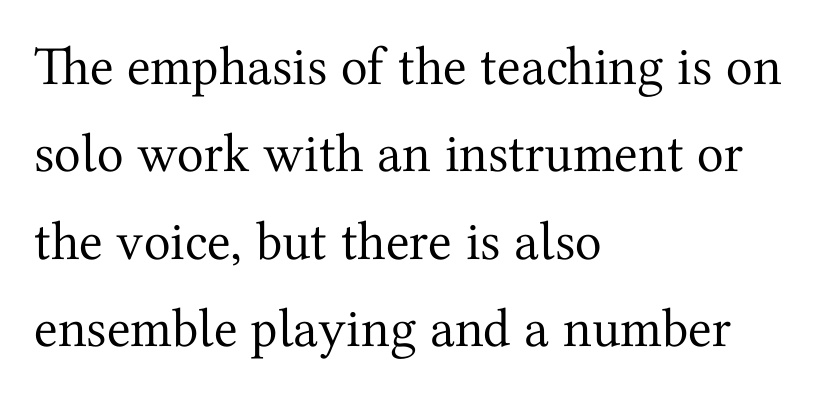
Q: Is the text bold? A: No.
Q: Is the text italic (slanted)? A: No, it is upright.
Q: Is the typeface a serif or a sans-serif typeface? A: Serif.
Q: Is the text underlined? A: No.
Q: How is the paragraph aligned? A: Left-aligned.
Q: Is the spacing between letters normal or unusually wide? A: Normal.
Q: Is the spacing between lines tight, normal or loose? A: Normal.
Q: Width (condensed, normal, or wide)? A: Normal.
Q: Stroke contrast? A: Medium.
Q: x-height? A: Medium.
Q: Monospaced? A: No.
